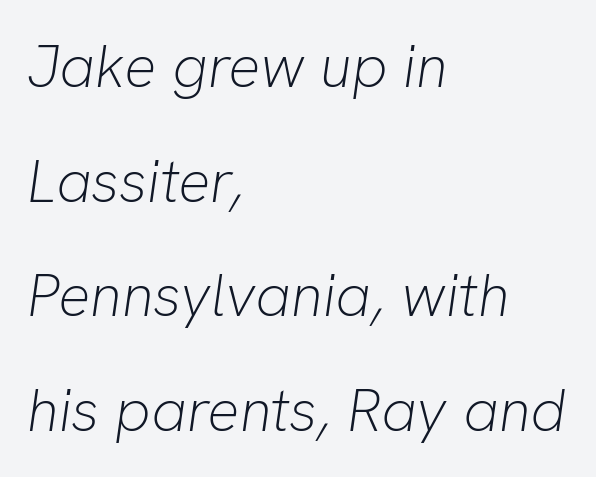
{"italic": "yes", "lean": "right", "slant_degrees": 8, "bold": "no", "weight": "light", "width": "normal", "stroke_contrast": "low", "x_height": "medium", "monospaced": "no", "underline": "no", "align": "left", "line_spacing": "loose", "line_spacing_ratio": 1.91, "letter_spacing": "normal", "letter_spacing_em": 0.0, "glyph_px": 60}
